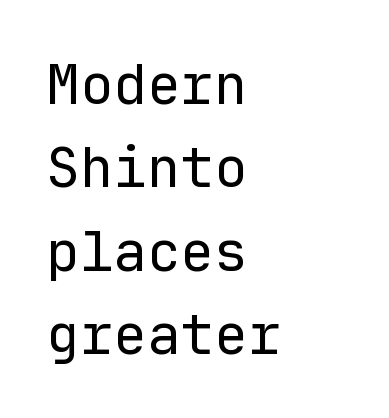
{"serif": "no", "italic": "no", "bold": "no", "weight": "regular", "width": "normal", "stroke_contrast": "low", "x_height": "medium", "monospaced": "yes", "underline": "no", "align": "left", "line_spacing": "normal", "line_spacing_ratio": 1.49, "letter_spacing": "normal", "letter_spacing_em": 0.0, "glyph_px": 56}
